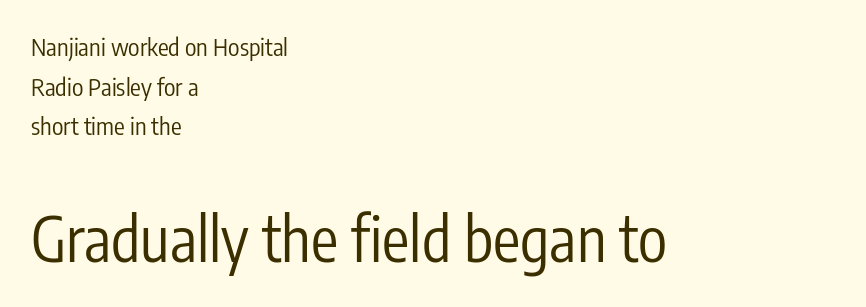
The image shows 61 px regular-weight, condensed sans-serif type, upright; set left-aligned, normal line spacing (1.65x), normal letter spacing, not underlined; the second (bottom) block is 2.54x larger; low stroke contrast and a medium x-height.
